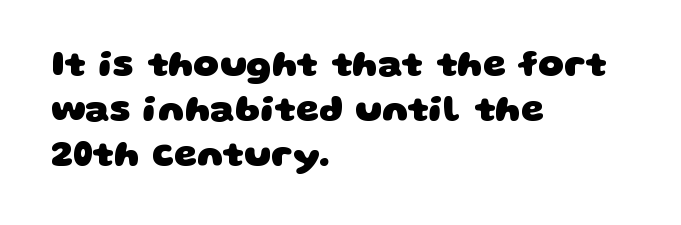
Q: Is the text bold? A: Yes.
Q: Is the typeface a serif or a sans-serif typeface? A: Sans-serif.
Q: Is the text underlined? A: No.
Q: How is the paragraph aligned? A: Left-aligned.
Q: Is the spacing between letters normal or unusually wide? A: Normal.
Q: Is the spacing between lines tight, normal or loose? A: Normal.
Q: Width (condensed, normal, or wide)? A: Wide.
Q: Stroke contrast? A: Low.
Q: x-height? A: Large.
Q: Monospaced? A: No.
